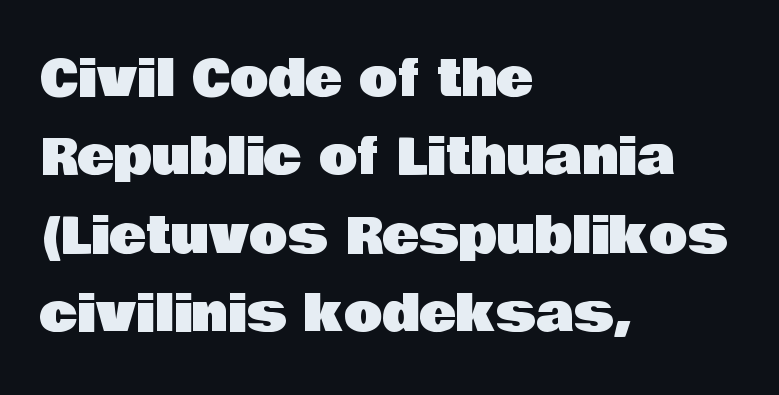
{"serif": "no", "italic": "no", "width": "normal", "stroke_contrast": "low", "x_height": "large", "monospaced": "no", "underline": "no", "align": "left", "line_spacing": "normal", "line_spacing_ratio": 1.57, "letter_spacing": "normal", "letter_spacing_em": 0.0, "glyph_px": 50}
